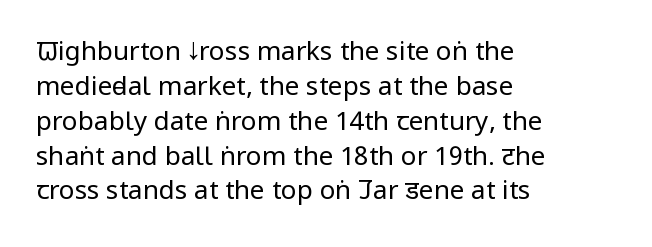
Q: Is the text bold? A: No.
Q: Is the text italic (slanted)? A: No, it is upright.
Q: Is the text underlined? A: No.
Q: How is the paragraph aligned? A: Left-aligned.
Q: Is the spacing between letters normal or unusually wide? A: Normal.
Q: Is the spacing between lines tight, normal or loose? A: Normal.
